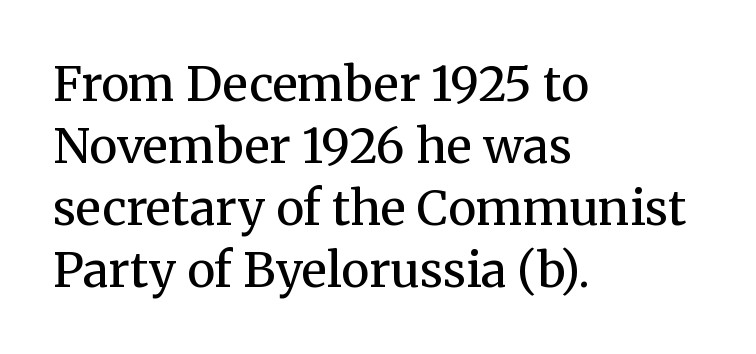
{"serif": "yes", "italic": "no", "bold": "no", "weight": "regular", "width": "normal", "stroke_contrast": "medium", "x_height": "medium", "monospaced": "no", "underline": "no", "align": "left", "line_spacing": "normal", "line_spacing_ratio": 1.29, "letter_spacing": "normal", "letter_spacing_em": 0.0, "glyph_px": 48}
